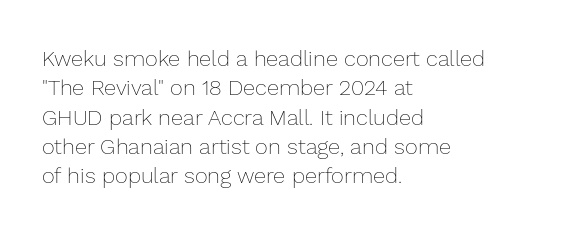
The image shows 22 px text type, upright; set left-aligned, normal line spacing (1.33x), normal letter spacing, not underlined.
